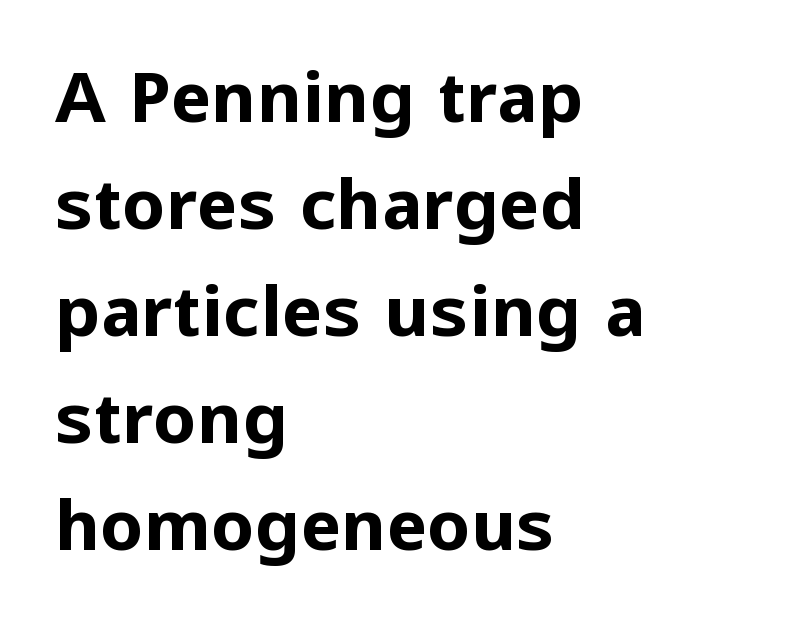
The specimen reads as upright at a glance. Where is the straight margin? On the left. The space beneath each line is pristine and unruled. Vertically, the passage feels balanced, rows spaced as you'd expect.
